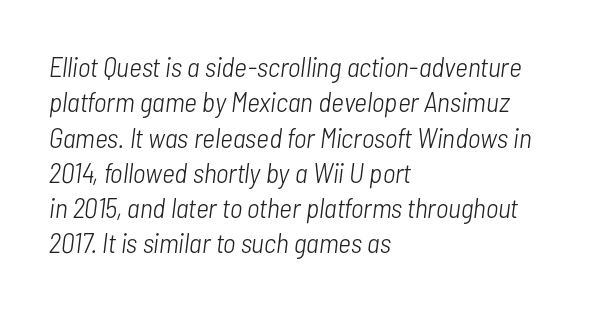
Q: Is the text bold? A: No.
Q: Is the text italic (slanted)? A: Yes, it leans right by about 7 degrees.
Q: Is the text underlined? A: No.
Q: How is the paragraph aligned? A: Left-aligned.
Q: Is the spacing between letters normal or unusually wide? A: Normal.
Q: Is the spacing between lines tight, normal or loose? A: Normal.
Q: Width (condensed, normal, or wide)? A: Condensed.
Q: Stroke contrast? A: Low.
Q: x-height? A: Medium.
Q: Monospaced? A: No.
